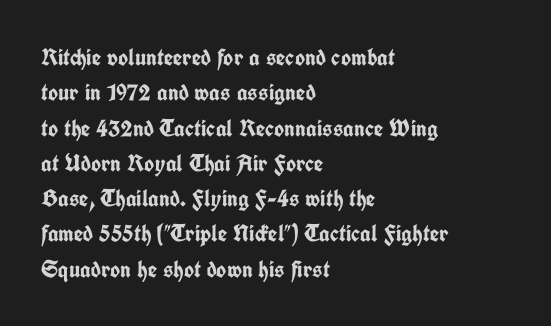
{"italic": "no", "bold": "yes", "underline": "no", "align": "left", "line_spacing": "normal", "line_spacing_ratio": 1.47, "letter_spacing": "normal", "letter_spacing_em": 0.0, "glyph_px": 24}
